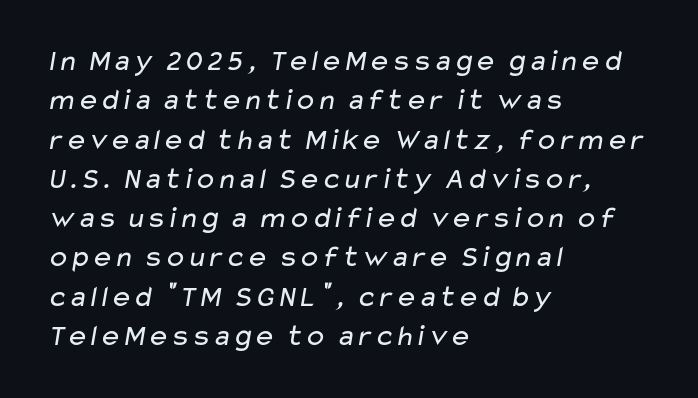
Line starts are locked; line ends wander. Heaviness? Minimal to ordinary, like unemphasized prose. Between one letter and the next there's only the usual sliver of space. A clean baseline with only descenders dipping below it. These lines sit exactly where default settings would place them. You can tell from the bare stems that sans-serif type was used.
